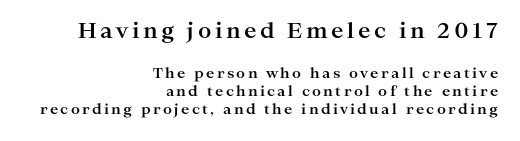
Q: Is the text bold? A: Yes.
Q: Is the text italic (slanted)? A: No, it is upright.
Q: Is the text underlined? A: No.
Q: How is the paragraph aligned? A: Right-aligned.
Q: Is the spacing between lines tight, normal or loose? A: Normal.
Q: Which block of text is set in a larger size, the first (top) or the second (bottom)? A: The first (top) one.
